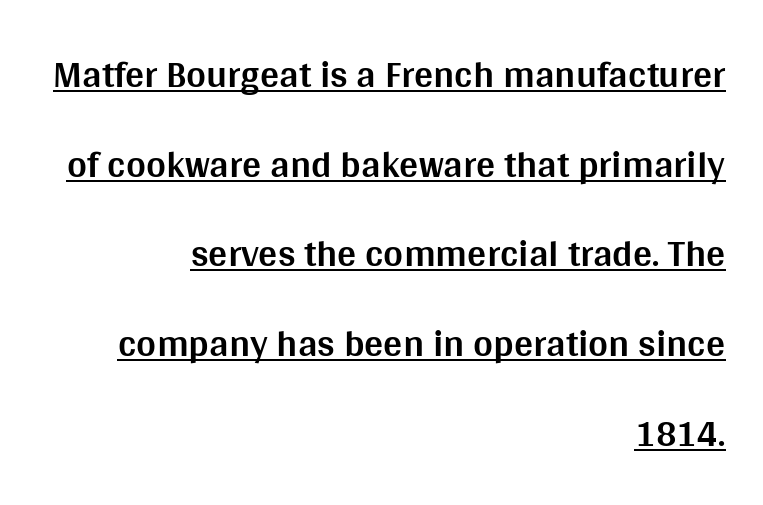
{"serif": "no", "italic": "no", "bold": "yes", "weight": "bold", "width": "normal", "stroke_contrast": "medium", "x_height": "large", "monospaced": "no", "underline": "yes", "align": "right", "line_spacing": "loose", "line_spacing_ratio": 2.36, "letter_spacing": "normal", "letter_spacing_em": 0.0, "glyph_px": 38}
